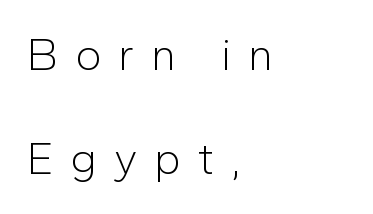
Q: Is the text bold? A: No.
Q: Is the text italic (slanted)? A: No, it is upright.
Q: Is the typeface a serif or a sans-serif typeface? A: Sans-serif.
Q: Is the text underlined? A: No.
Q: How is the paragraph aligned? A: Left-aligned.
Q: Is the spacing between letters normal or unusually wide? A: Unusually wide.
Q: Is the spacing between lines tight, normal or loose? A: Loose.
Q: Width (condensed, normal, or wide)? A: Normal.
Q: Stroke contrast? A: Low.
Q: x-height? A: Medium.
Q: Monospaced? A: No.
